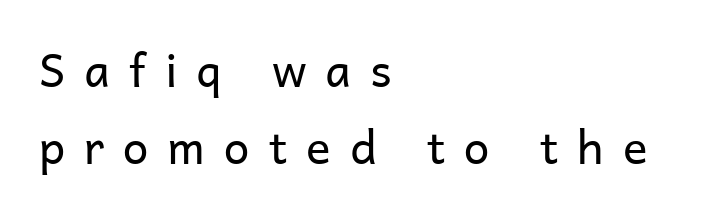
{"serif": "no", "italic": "no", "bold": "no", "weight": "regular", "width": "normal", "stroke_contrast": "low", "x_height": "medium", "monospaced": "no", "underline": "no", "align": "left", "line_spacing": "normal", "line_spacing_ratio": 1.67, "letter_spacing": "wide", "letter_spacing_em": 0.41, "glyph_px": 46}
